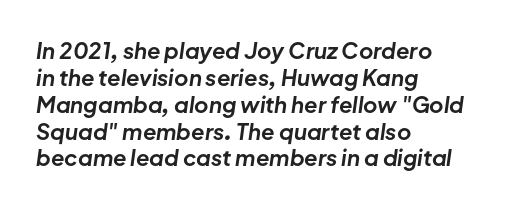
{"italic": "yes", "lean": "right", "slant_degrees": 8, "bold": "yes", "underline": "no", "align": "left", "line_spacing_ratio": 1.22, "letter_spacing": "normal", "letter_spacing_em": 0.0, "glyph_px": 22}
